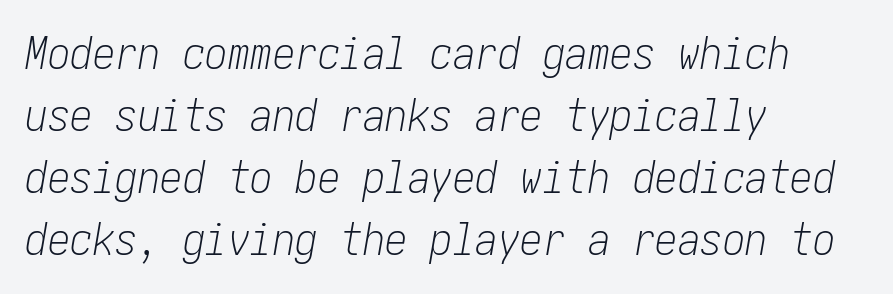
Q: Is the text bold? A: No.
Q: Is the text italic (slanted)? A: Yes, it leans right by about 10 degrees.
Q: Is the text underlined? A: No.
Q: How is the paragraph aligned? A: Left-aligned.
Q: Is the spacing between letters normal or unusually wide? A: Normal.
Q: Is the spacing between lines tight, normal or loose? A: Normal.
Q: Width (condensed, normal, or wide)? A: Condensed.
Q: Stroke contrast? A: Low.
Q: x-height? A: Medium.
